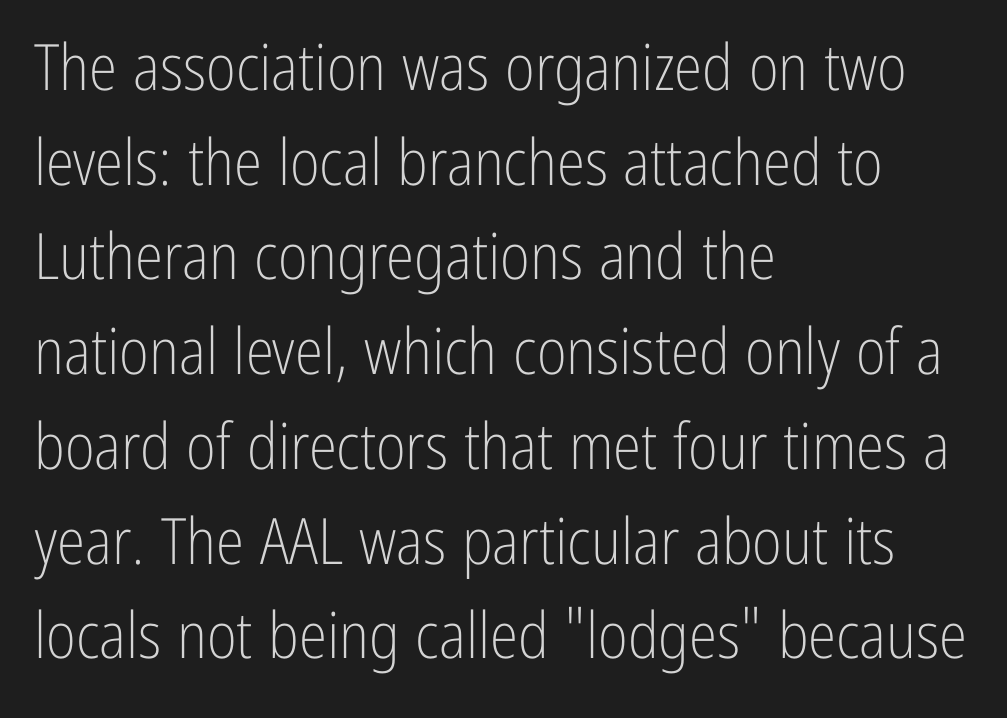
The image shows 64 px light, condensed sans-serif type, upright; set left-aligned, normal line spacing (1.48x), normal letter spacing, not underlined; low stroke contrast and a medium x-height.
